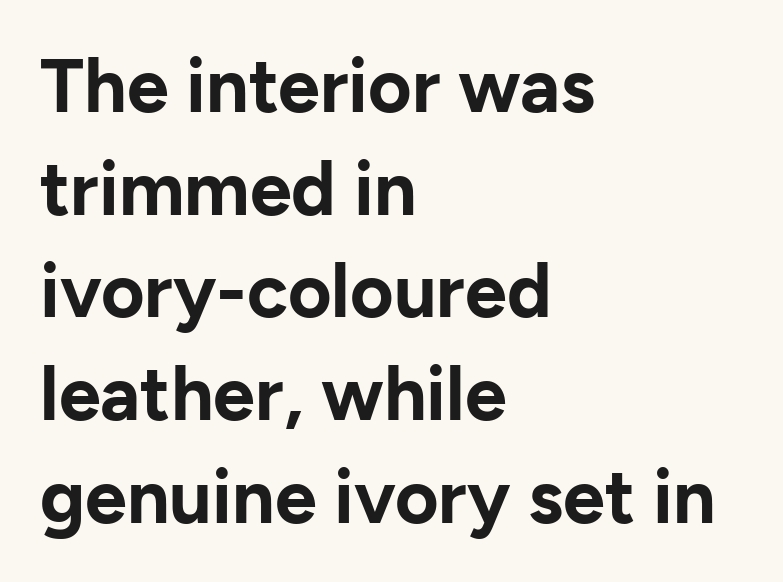
The image shows 75 px bold sans-serif type, upright; set left-aligned, normal line spacing (1.37x), normal letter spacing, not underlined; low stroke contrast and a medium x-height.
